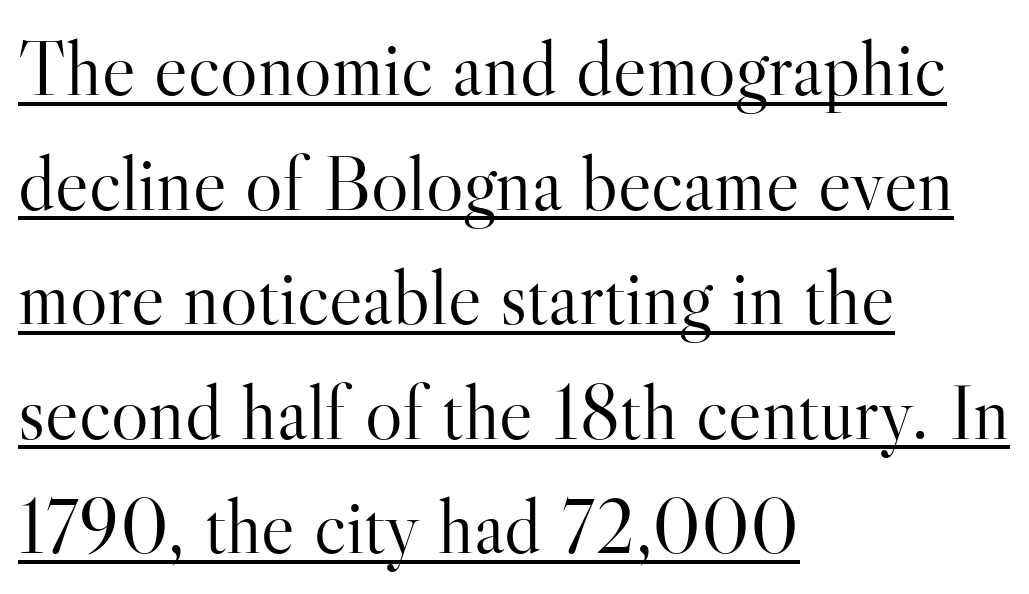
This sample uses plain, unmodified letter spacing. Has an underline been added? It has. The vertical gap from one line to the next is medium. A light-to-regular cut is what we see here. The letters advance in unequal steps, a hallmark of proportional type.
